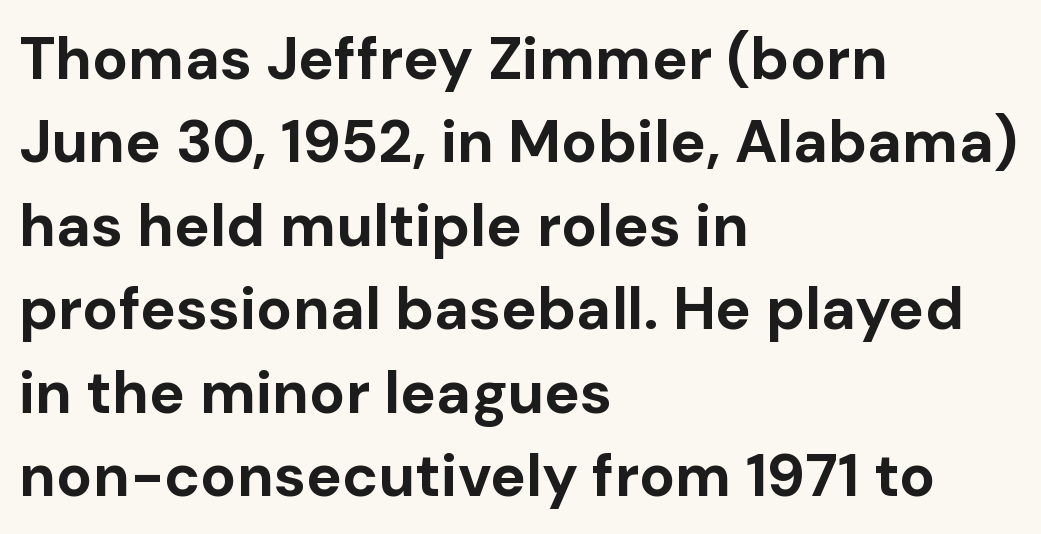
{"serif": "no", "italic": "no", "bold": "yes", "weight": "bold", "width": "normal", "stroke_contrast": "low", "x_height": "medium", "monospaced": "no", "underline": "no", "align": "left", "line_spacing": "normal", "line_spacing_ratio": 1.39, "letter_spacing": "normal", "letter_spacing_em": 0.0, "glyph_px": 60}
